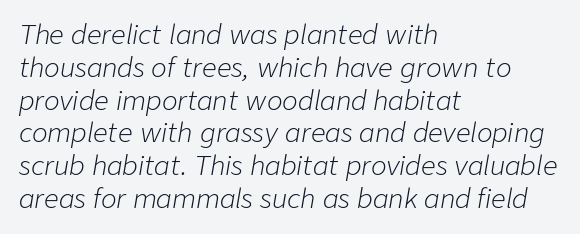
The image shows 26 px text type, italic (leaning right); set left-aligned, normal line spacing (1.26x), normal letter spacing, not underlined.
